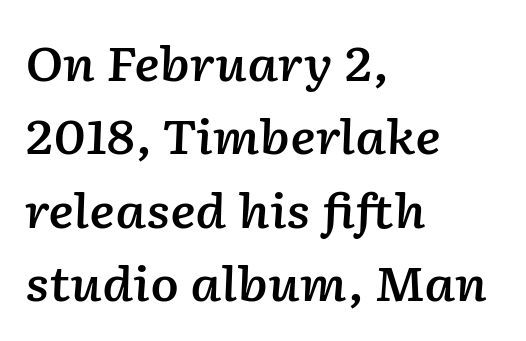
No extra tracking has been applied to these lines. I'd describe the lettering as semibold — firm but not a full bold. Check under the words: just untouched page. Each line starts at the same left margin while the right side varies. The passage shown leans; its letterforms are oblique. Is this a fixed-width face? No — the glyphs have proportional, varying widths.
